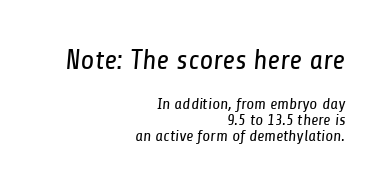
The rendering uses a small line-height, squeezing the rows. The weight tops out at a normal text grade. You could not count columns in this text — the font is proportionally spaced. A typesetter would label this face a sans.
